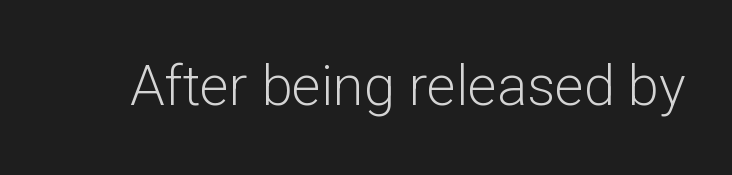
{"serif": "no", "italic": "no", "bold": "no", "weight": "light", "width": "normal", "stroke_contrast": "low", "x_height": "medium", "monospaced": "no", "underline": "no", "letter_spacing": "normal", "letter_spacing_em": 0.0, "glyph_px": 56}
